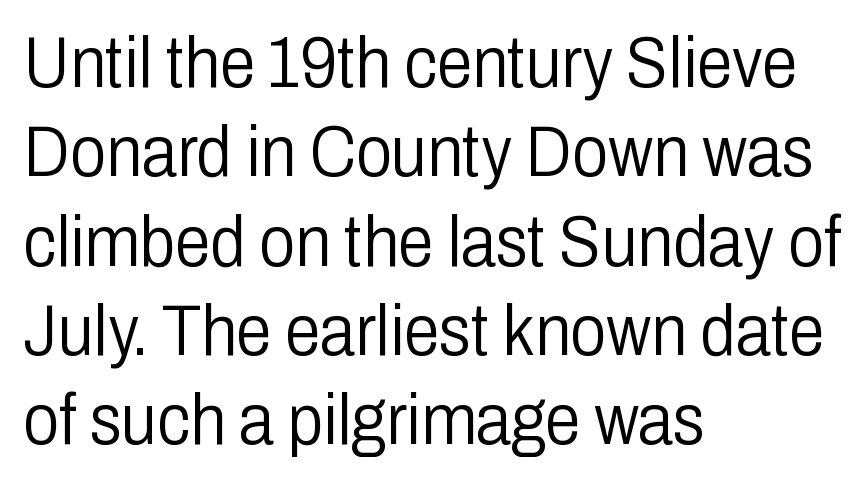
Q: Is the text bold? A: No.
Q: Is the text italic (slanted)? A: No, it is upright.
Q: Is the typeface a serif or a sans-serif typeface? A: Sans-serif.
Q: Is the text underlined? A: No.
Q: How is the paragraph aligned? A: Left-aligned.
Q: Is the spacing between letters normal or unusually wide? A: Normal.
Q: Width (condensed, normal, or wide)? A: Condensed.
Q: Stroke contrast? A: Low.
Q: x-height? A: Medium.
Q: Monospaced? A: No.
